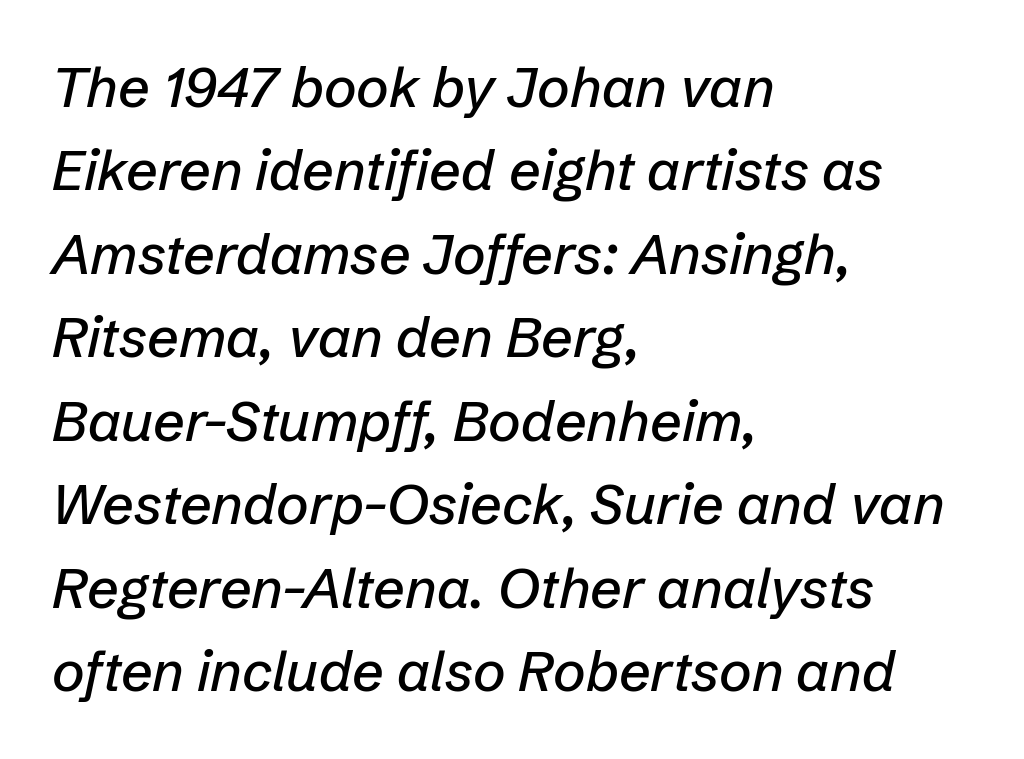
The image shows 56 px text type, italic (leaning right); set left-aligned, normal line spacing (1.49x), normal letter spacing, not underlined; low stroke contrast and a medium x-height.
